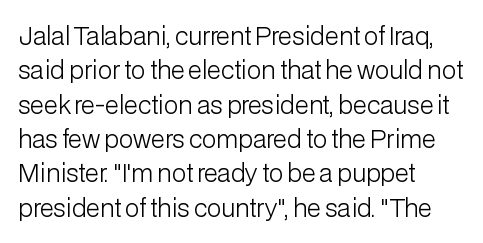
Vertical stems look standard width or narrower in stroke. Default kerning and tracking; the words read as compact shapes. These lines are set flush left with a ragged right edge. The baseline area is clear.
